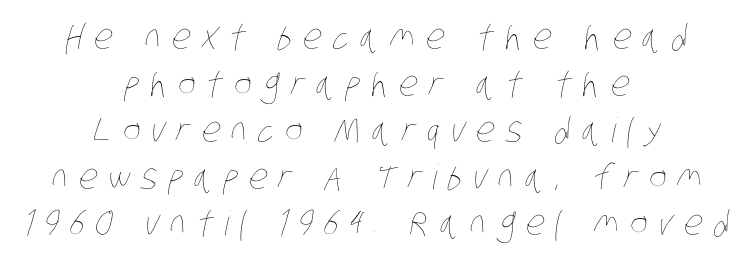
The image shows 34 px thin, condensed type; set centered, normal line spacing (1.37x), unusually wide letter spacing (+0.32 em), not underlined; low stroke contrast and a large x-height.
